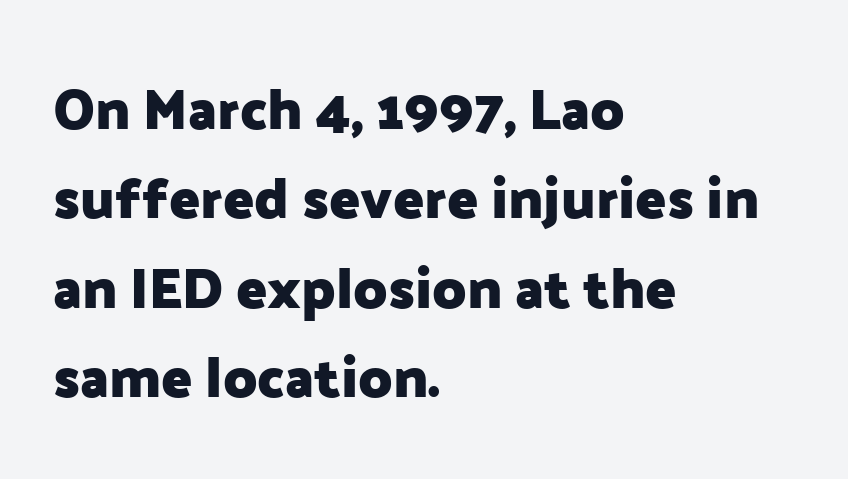
Italic? Not at all — the glyphs are vertical. Students, this is bold: see how much ink each stroke carries. Letterform terminals end flat and unadorned throughout the passage. How are the letters spaced? Ordinarily, with no added tracking.
